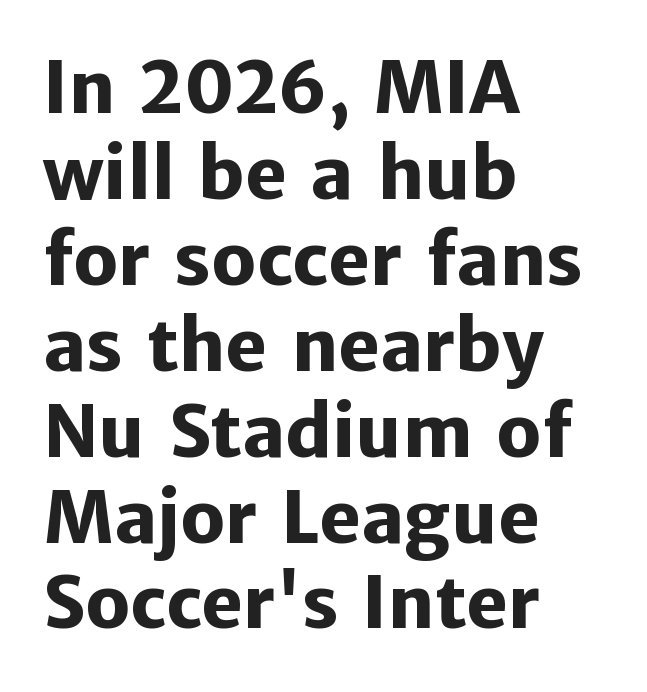
Reading down the block, your eye returns to a fixed left position each line. Caption: bold face, heavy strokes. Nothing sits at the stroke ends, so this counts as sans-serif. The passage shown is typed in a proportional face where columns would drift. The letters stand straight up with perfectly vertical stems. You could call the tracking neutral — neither tight nor loose.
